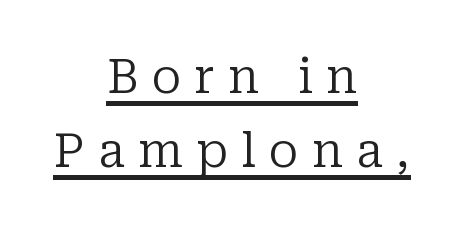
Q: Is the text bold? A: No.
Q: Is the text italic (slanted)? A: No, it is upright.
Q: Is the typeface a serif or a sans-serif typeface? A: Serif.
Q: Is the text underlined? A: Yes.
Q: How is the paragraph aligned? A: Centered.
Q: Is the spacing between letters normal or unusually wide? A: Unusually wide.
Q: Is the spacing between lines tight, normal or loose? A: Normal.
Q: Width (condensed, normal, or wide)? A: Normal.
Q: Stroke contrast? A: Low.
Q: x-height? A: Medium.
Q: Monospaced? A: No.
